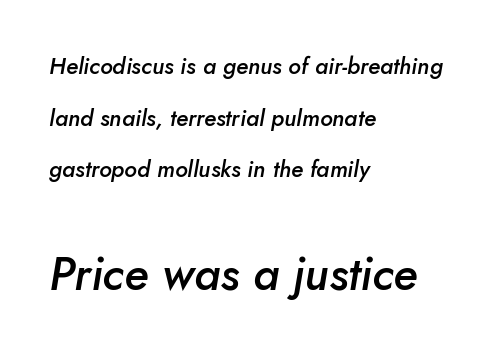
The image shows 46 px semibold type, italic (leaning right); set left-aligned, loose line spacing (2.24x), normal letter spacing, not underlined; the second (bottom) block is 2.0x larger; low stroke contrast and a small x-height.
